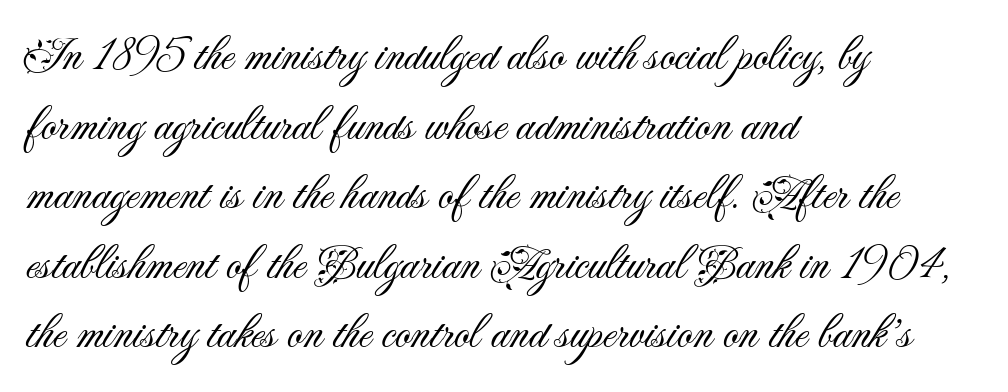
Q: Is the text bold? A: No.
Q: Is the text italic (slanted)? A: Yes.
Q: Is the typeface a serif or a sans-serif typeface? A: Sans-serif.
Q: Is the text underlined? A: No.
Q: How is the paragraph aligned? A: Left-aligned.
Q: Is the spacing between letters normal or unusually wide? A: Normal.
Q: Is the spacing between lines tight, normal or loose? A: Normal.
Q: Width (condensed, normal, or wide)? A: Normal.
Q: Stroke contrast? A: Medium.
Q: x-height? A: Small.
Q: Monospaced? A: No.
